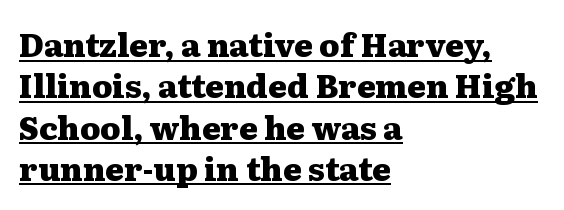
These lines sit exactly where default settings would place them. Quick note: not italic, upright. Does the type have serifs? Yes, each stem ends in a small foot. This sample uses plain, unmodified letter spacing.
